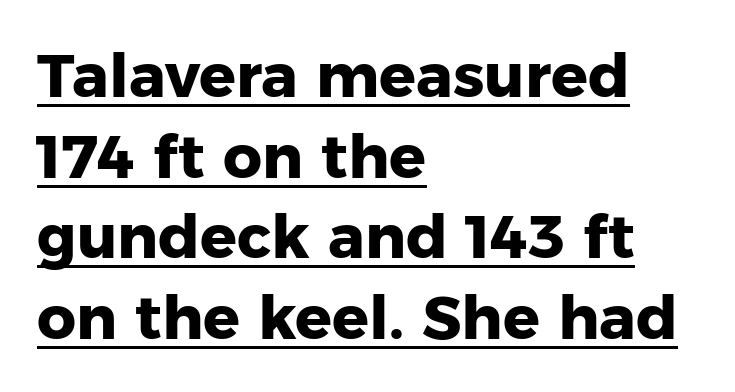
The image shows 61 px heavy sans-serif type, upright; set left-aligned, normal line spacing (1.32x), normal letter spacing, underlined; low stroke contrast and a medium x-height.
